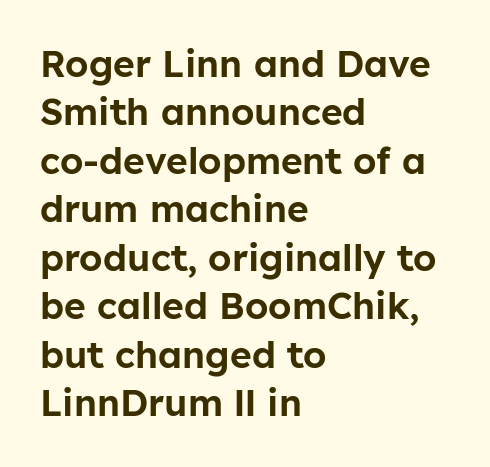
These lines keep a tight, regular rhythm from letter to letter. Classification — sans serif. The string is rendered with underlining switched off. These lines are rendered in a variable-pitch font.
